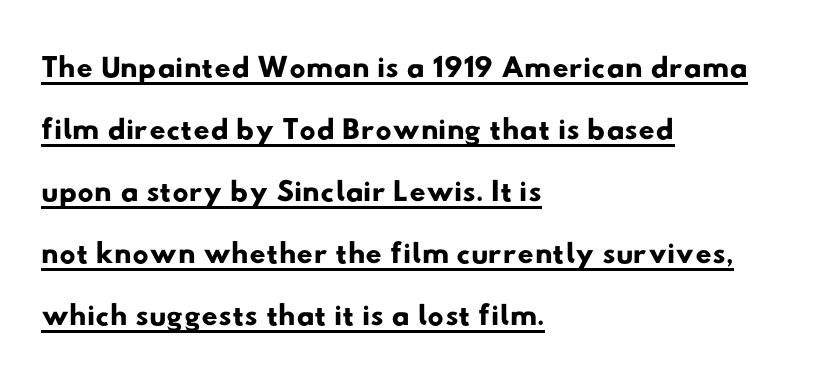
{"serif": "no", "width": "wide", "stroke_contrast": "low", "x_height": "small", "monospaced": "no", "underline": "yes", "align": "left", "line_spacing": "normal", "line_spacing_ratio": 1.38, "letter_spacing": "normal", "letter_spacing_em": 0.0, "glyph_px": 45}
